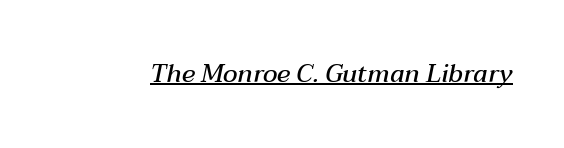
The image shows 25 px text type, italic (leaning right); set normal letter spacing, underlined.
